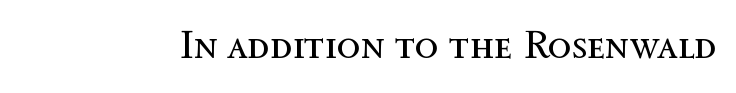
{"italic": "no", "bold": "no", "weight": "regular", "width": "normal", "x_height": "medium", "monospaced": "no", "underline": "no", "letter_spacing": "normal", "letter_spacing_em": 0.0, "glyph_px": 39}
